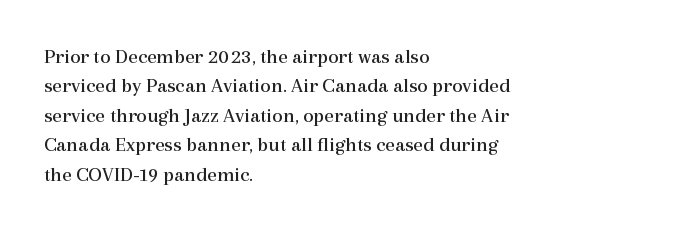
A clean baseline with only descenders dipping below it. If you drew a line through each stem, it would be perfectly vertical. Honestly, the row spacing looks completely unremarkable. Is this a heavy cut? Hardly; it is regular or lighter.
